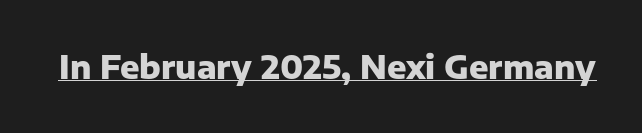
Character widths vary here, with narrow letters taking less room than wide ones. Serif or sans? Sans — the stroke terminals are bare. Each word holds together tightly as a unit, with standard inter-letter gaps. The sample has been set heavy, in full bold. Is there an underline? Yes — a line sits under the letters.
